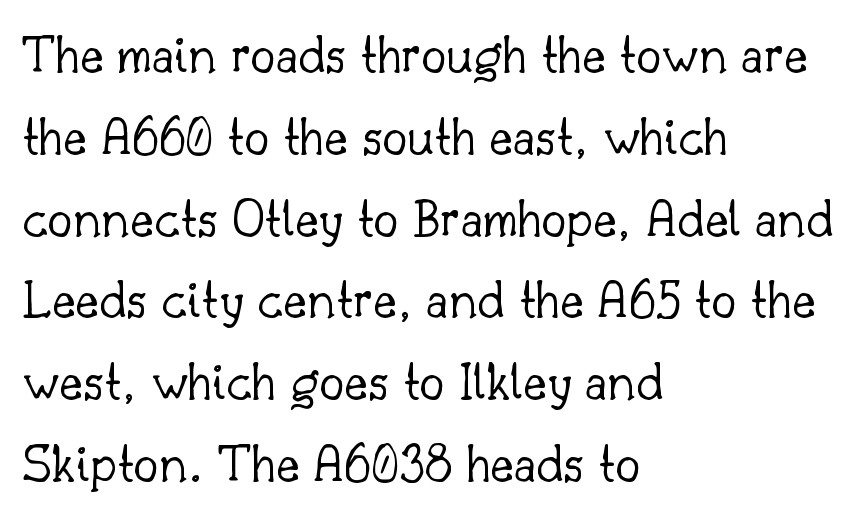
Q: Is the text bold? A: No.
Q: Is the text italic (slanted)? A: No, it is upright.
Q: Is the text underlined? A: No.
Q: How is the paragraph aligned? A: Left-aligned.
Q: Is the spacing between letters normal or unusually wide? A: Normal.
Q: Is the spacing between lines tight, normal or loose? A: Normal.
Q: Width (condensed, normal, or wide)? A: Normal.
Q: Stroke contrast? A: Low.
Q: x-height? A: Small.
Q: Monospaced? A: No.
